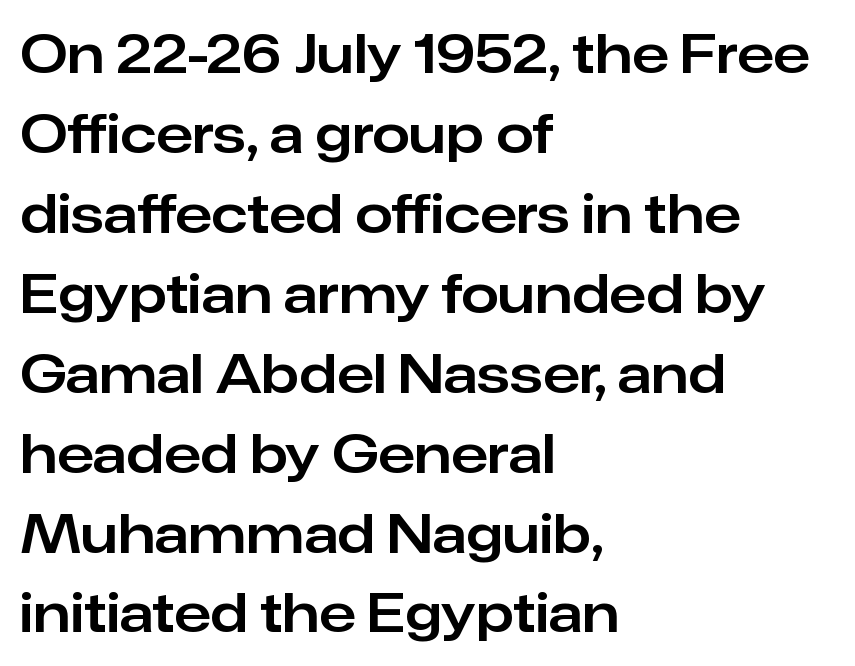
The paragraph has a hard left edge and a soft right edge. Normally led — the rows are evenly, conventionally spaced. The gaps between neighbouring characters are ordinary and unremarkable. The specimen omits any rule beneath the text block's lines. Every stem runs plumb, perpendicular to the baseline.
